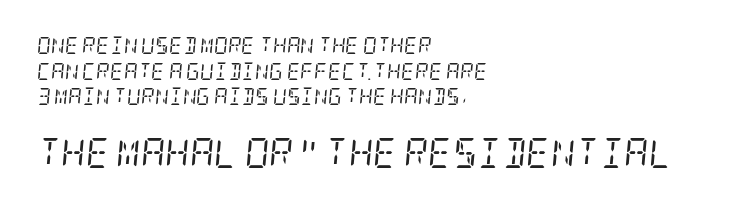
On a weight scale, this lands at 450 or below. One glance says typical: line gaps are just what's usual. This sample is left-justified, so line endings fall wherever the words run out. Would a proofreader flag this as italicized? Yes. You can tell from the footed stems that serif type was used.
